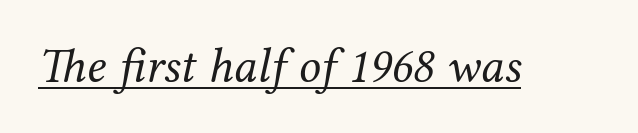
Decoration check: the copy is underlined. This sample uses a serif face. A light-to-regular cut is what we see here. This sample has the flowing, uneven cadence of proportional lettering. Honestly, the letter spacing is just normal — you wouldn't notice it.
